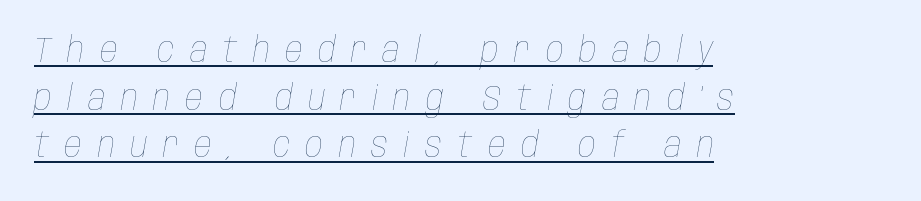
{"italic": "yes", "lean": "right", "slant_degrees": 10, "bold": "no", "weight": "thin", "width": "condensed", "stroke_contrast": "low", "x_height": "large", "monospaced": "no", "underline": "yes", "align": "left", "line_spacing": "normal", "line_spacing_ratio": 1.36, "letter_spacing": "wide", "letter_spacing_em": 0.44, "glyph_px": 35}
